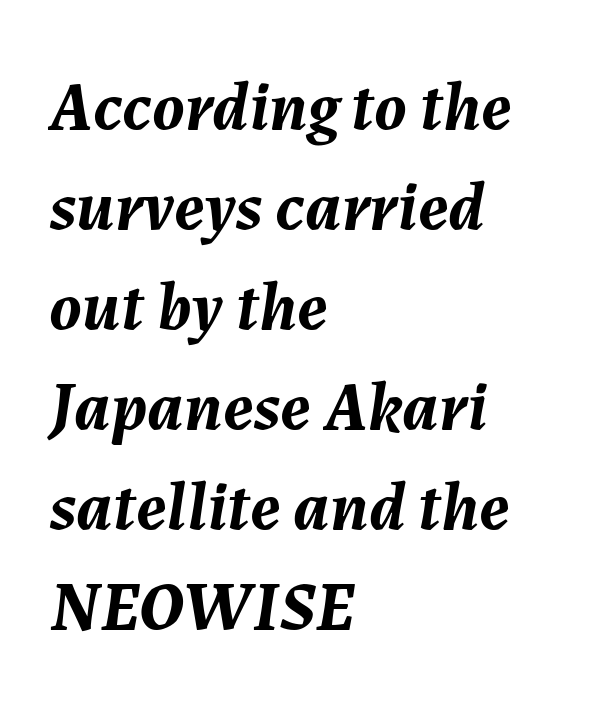
The image shows 70 px semibold type, italic (leaning right); set left-aligned, normal line spacing (1.43x), normal letter spacing, not underlined; medium stroke contrast and a medium x-height.
